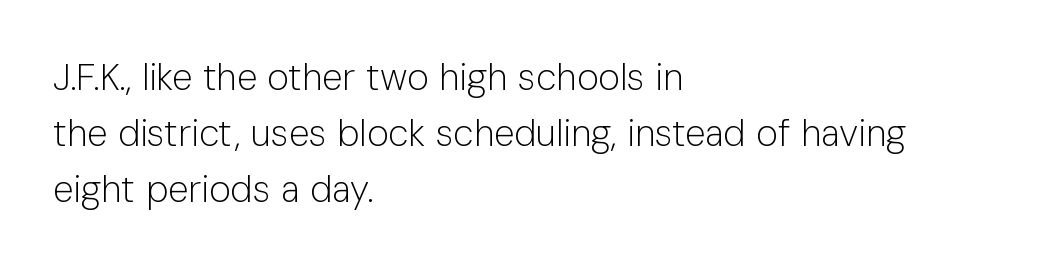
Q: Is the text bold? A: No.
Q: Is the text italic (slanted)? A: No, it is upright.
Q: Is the typeface a serif or a sans-serif typeface? A: Sans-serif.
Q: Is the text underlined? A: No.
Q: How is the paragraph aligned? A: Left-aligned.
Q: Is the spacing between letters normal or unusually wide? A: Normal.
Q: Is the spacing between lines tight, normal or loose? A: Normal.
Q: Width (condensed, normal, or wide)? A: Normal.
Q: Stroke contrast? A: Low.
Q: x-height? A: Medium.
Q: Monospaced? A: No.
